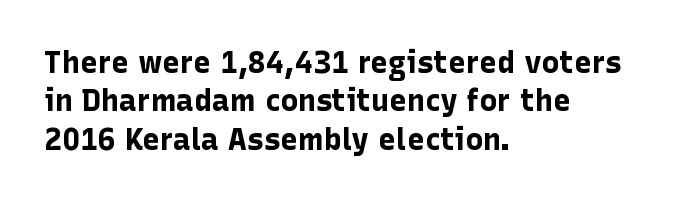
Q: Is the text bold? A: Yes.
Q: Is the text italic (slanted)? A: No, it is upright.
Q: Is the typeface a serif or a sans-serif typeface? A: Sans-serif.
Q: Is the text underlined? A: No.
Q: How is the paragraph aligned? A: Left-aligned.
Q: Is the spacing between letters normal or unusually wide? A: Normal.
Q: Is the spacing between lines tight, normal or loose? A: Normal.
Q: Width (condensed, normal, or wide)? A: Normal.
Q: Stroke contrast? A: Low.
Q: x-height? A: Medium.
Q: Monospaced? A: No.
